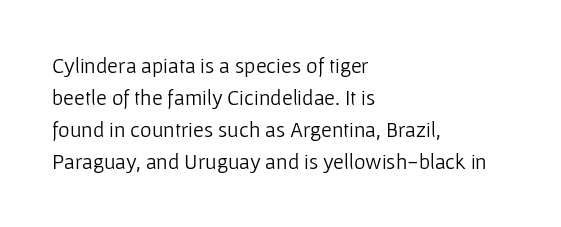
The image shows 22 px text type, upright; set left-aligned, normal line spacing (1.46x), normal letter spacing, not underlined.
